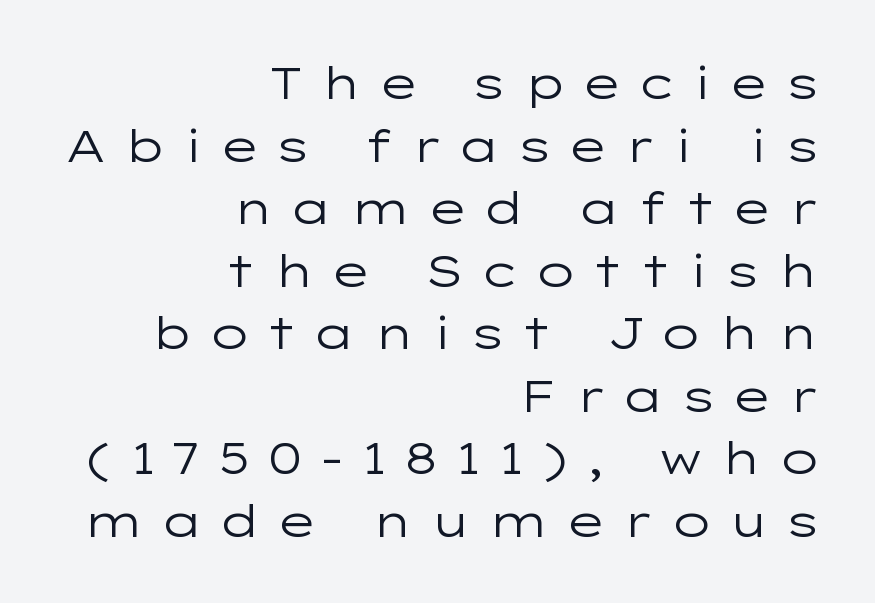
The image shows 45 px regular-weight, wide sans-serif type, upright; set right-aligned, normal line spacing (1.39x), unusually wide letter spacing (+0.33 em), not underlined; low stroke contrast and a medium x-height.
